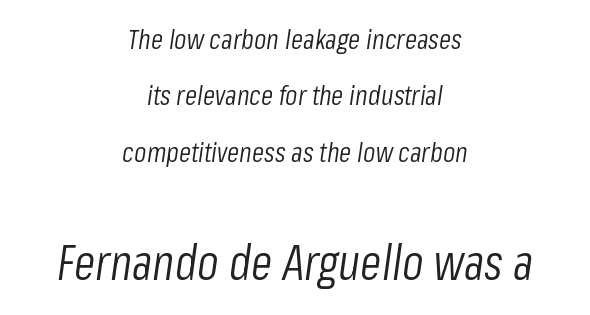
Q: Is the text bold? A: No.
Q: Is the text italic (slanted)? A: Yes, it leans right by about 8 degrees.
Q: Is the text underlined? A: No.
Q: How is the paragraph aligned? A: Centered.
Q: Is the spacing between letters normal or unusually wide? A: Normal.
Q: Is the spacing between lines tight, normal or loose? A: Loose.
Q: Which block of text is set in a larger size, the first (top) or the second (bottom)? A: The second (bottom) one.
Q: Width (condensed, normal, or wide)? A: Condensed.
Q: Stroke contrast? A: Low.
Q: x-height? A: Medium.
Q: Monospaced? A: No.
